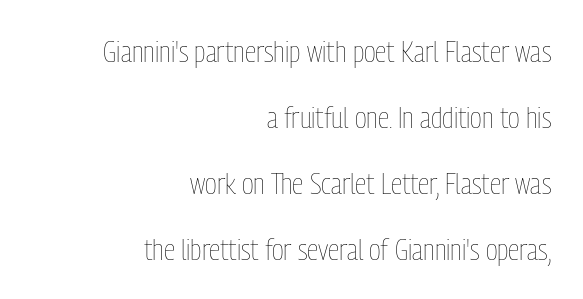
The image shows 30 px thin, condensed type, upright; set right-aligned, loose line spacing (2.2x), normal letter spacing, not underlined; low stroke contrast and a medium x-height.
